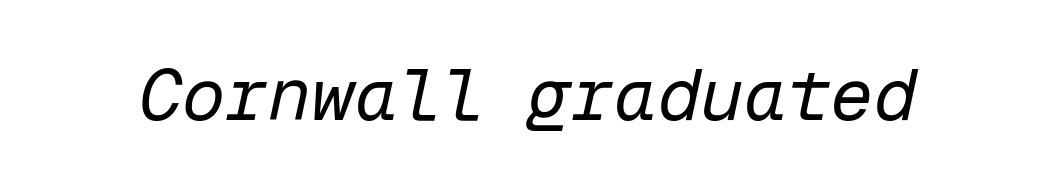
Here the designer chose a console-style face with uniform glyph widths. Caption: face not bold, strokes unweighted. Letters rest on an invisible, unmarked baseline. Tracking value appears to be zero — textbook default spacing. Every character sits at an angle, as italics do.
